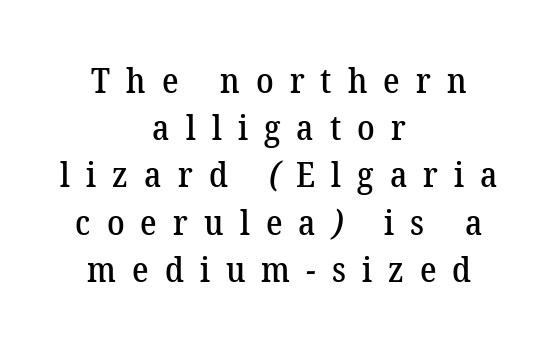
{"serif": "yes", "width": "normal", "stroke_contrast": "low", "x_height": "medium", "monospaced": "no", "underline": "no", "align": "center", "line_spacing": "normal", "line_spacing_ratio": 1.35, "letter_spacing": "wide", "letter_spacing_em": 0.46, "glyph_px": 35}
